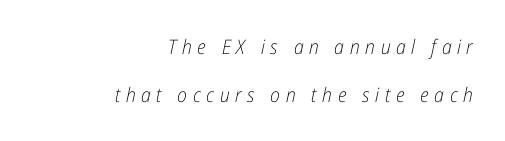
The rendering applies a slant to the glyphs. Is the letter spacing exaggerated? Yes — the characters are pushed far apart. Layout note: lines flush right. The passage shown stacks its lines with a broad gap.
